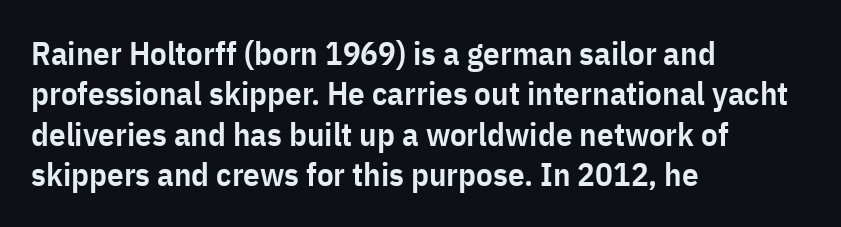
{"serif": "no", "italic": "no", "bold": "semi", "weight": "semibold", "width": "condensed", "stroke_contrast": "low", "x_height": "medium", "monospaced": "no", "underline": "no", "align": "left", "line_spacing_ratio": 1.22, "letter_spacing": "normal", "letter_spacing_em": 0.0, "glyph_px": 33}
